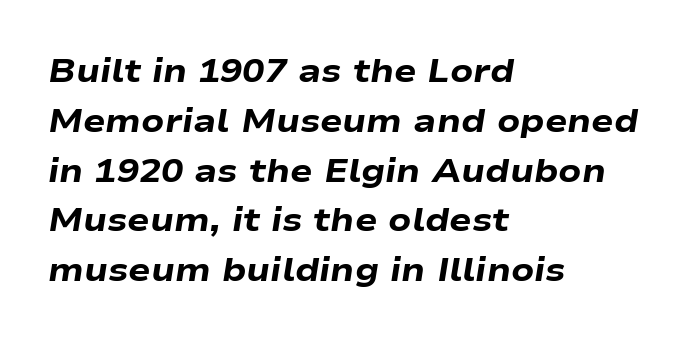
The image shows 33 px heavy, wide type, italic (leaning right); set left-aligned, normal line spacing (1.51x), normal letter spacing, not underlined; low stroke contrast and a medium x-height.
